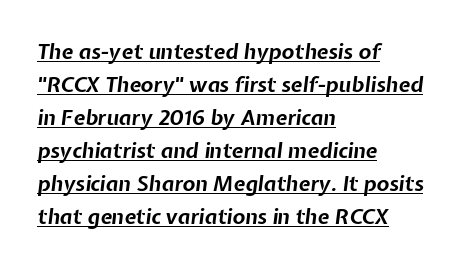
Notice how thick the strokes are: this is what a full bold looks like. The specimen includes a rule beneath the text block's lines. This sample is left-justified, so line endings fall wherever the words run out. The font's italic variant was chosen for this text. The passage shown stacks its lines at a standard gap.
